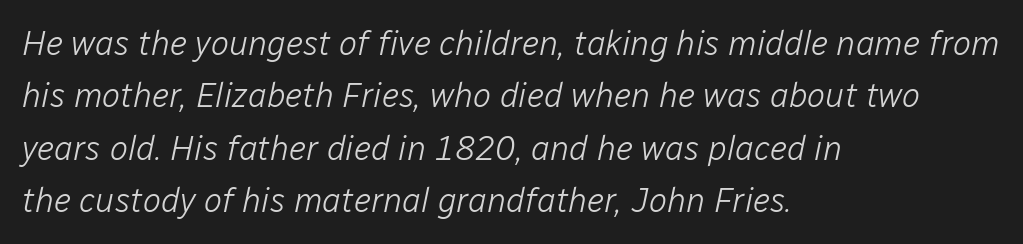
{"italic": "yes", "lean": "right", "slant_degrees": 12, "bold": "no", "weight": "light", "width": "normal", "stroke_contrast": "low", "x_height": "medium", "monospaced": "no", "underline": "no", "align": "left", "line_spacing": "normal", "line_spacing_ratio": 1.54, "letter_spacing": "normal", "letter_spacing_em": 0.0, "glyph_px": 34}
